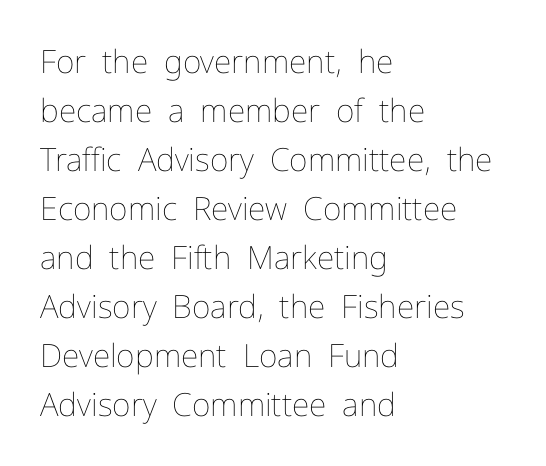
{"italic": "no", "bold": "no", "weight": "thin", "width": "normal", "stroke_contrast": "low", "x_height": "medium", "monospaced": "no", "underline": "no", "align": "left", "line_spacing": "normal", "line_spacing_ratio": 1.53, "letter_spacing": "normal", "letter_spacing_em": 0.0, "glyph_px": 32}
